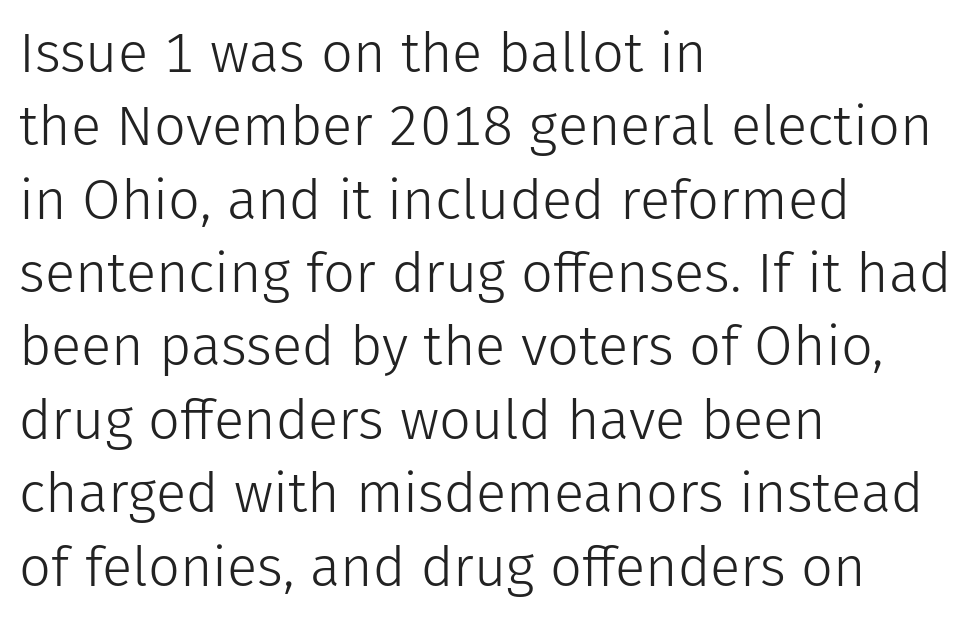
The image shows 56 px light sans-serif type, upright; set left-aligned, normal line spacing (1.31x), normal letter spacing, not underlined; low stroke contrast and a medium x-height.
